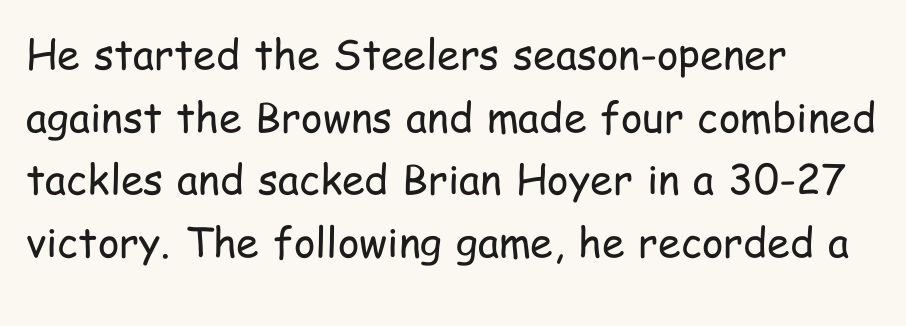
The image shows 41 px regular-weight, condensed sans-serif type, upright; set left-aligned, normal line spacing (1.53x), normal letter spacing, not underlined; low stroke contrast and a medium x-height.
